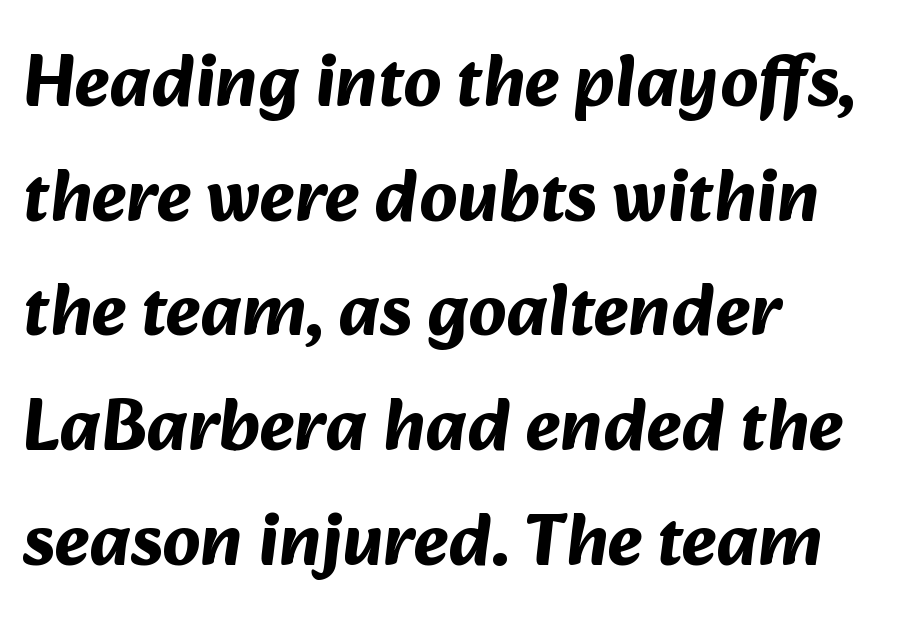
Here the designer chose a conventional face with non-uniform glyph widths. Tracking here is standard; glyphs follow each other at the usual distance. This is heavy type, rendered in bold. Leftover space on each line is placed entirely after the last word. The rows are spaced the way most documents space them.
